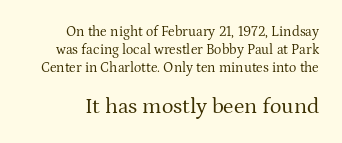
Q: Is the text bold? A: No.
Q: Is the text italic (slanted)? A: No, it is upright.
Q: Is the text underlined? A: No.
Q: Is the spacing between letters normal or unusually wide? A: Normal.
Q: Is the spacing between lines tight, normal or loose? A: Normal.
Q: Which block of text is set in a larger size, the first (top) or the second (bottom)? A: The second (bottom) one.
